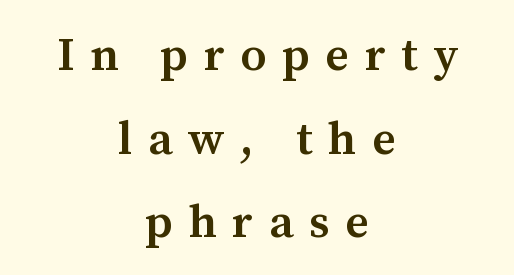
{"serif": "yes", "italic": "no", "bold": "semi", "weight": "semibold", "width": "normal", "stroke_contrast": "medium", "x_height": "medium", "monospaced": "no", "underline": "no", "align": "center", "line_spacing_ratio": 1.78, "letter_spacing": "wide", "letter_spacing_em": 0.33, "glyph_px": 47}
